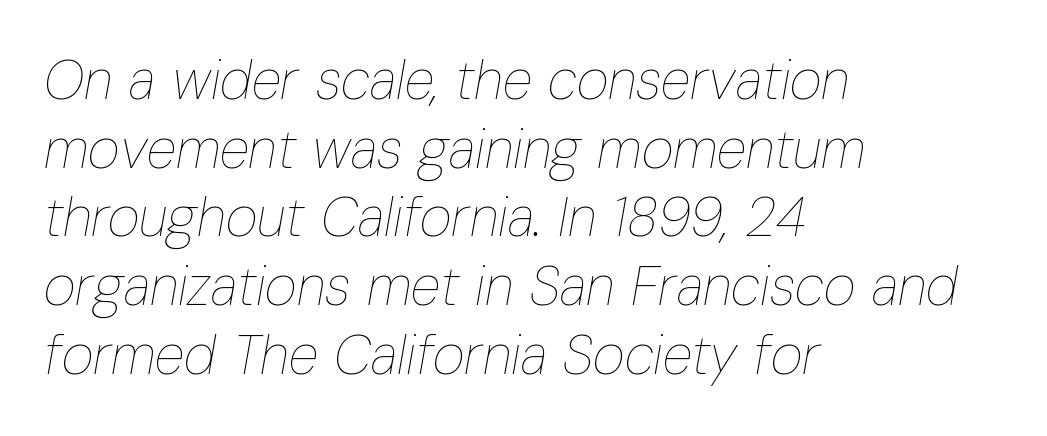
Every row of glyphs begins at an identical x-position on the left. Summary of vertical rhythm: regular, with standard interline spacing. Compared with ordinary roman type, these characters are visibly tilted. Weight: regular or lighter.
